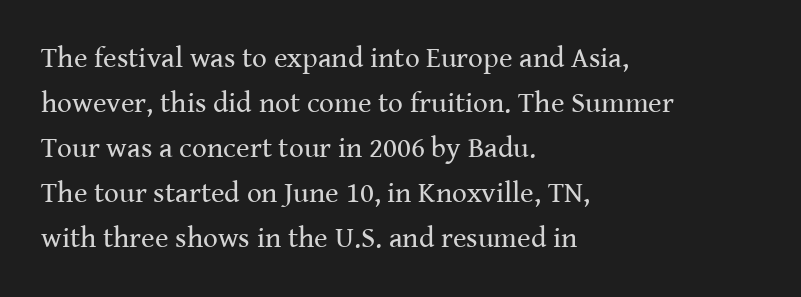
Nobody drew a line under any word here. The setting favours the left margin, as ordinary paragraphs usually do. Is this a fixed-width face? No — the glyphs have proportional, varying widths. Do the letters lean? They stand straight. Are there feet on the stems? There are — it's a serif.
